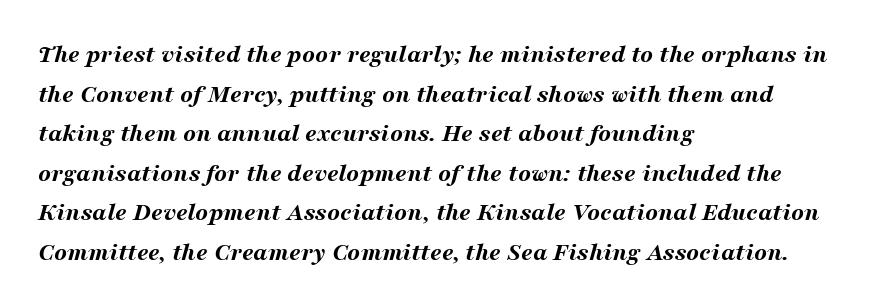
{"italic": "yes", "lean": "right", "slant_degrees": 16, "bold": "yes", "underline": "no", "align": "left", "line_spacing": "normal", "line_spacing_ratio": 1.52, "letter_spacing": "normal", "letter_spacing_em": 0.0, "glyph_px": 26}
